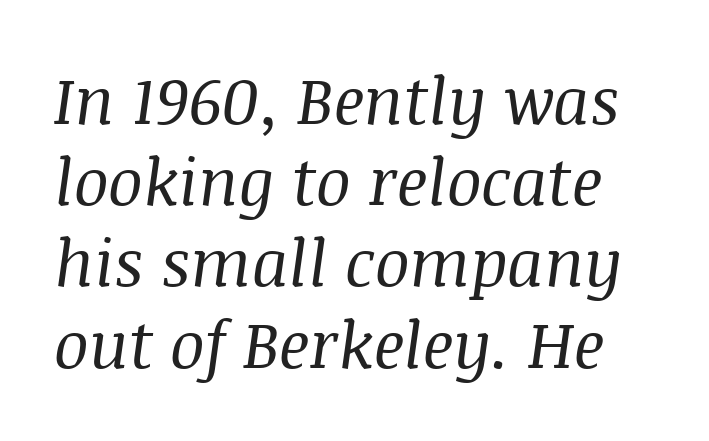
Underline: absent. The vertical gap from one line to the next is medium. The rendering uses natural spacing where letterforms have individual widths. Small tapered or slab feet sit at the stroke ends, so this counts as serif.
